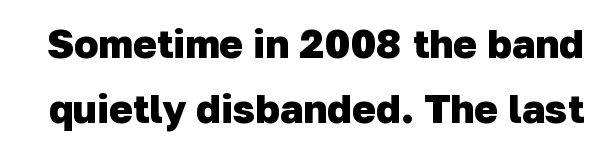
The image shows 40 px heavy sans-serif type; set normal line spacing (1.63x), normal letter spacing, not underlined; low stroke contrast and a medium x-height.
